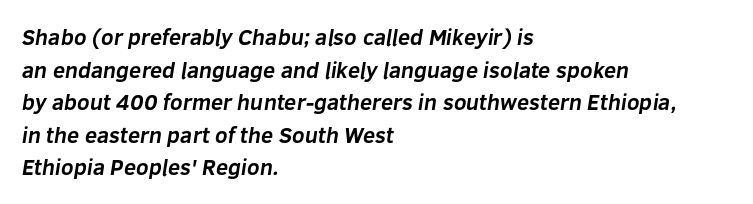
{"bold": "yes", "underline": "no", "align": "left", "line_spacing": "normal", "line_spacing_ratio": 1.48, "letter_spacing": "normal", "letter_spacing_em": 0.0, "glyph_px": 22}
